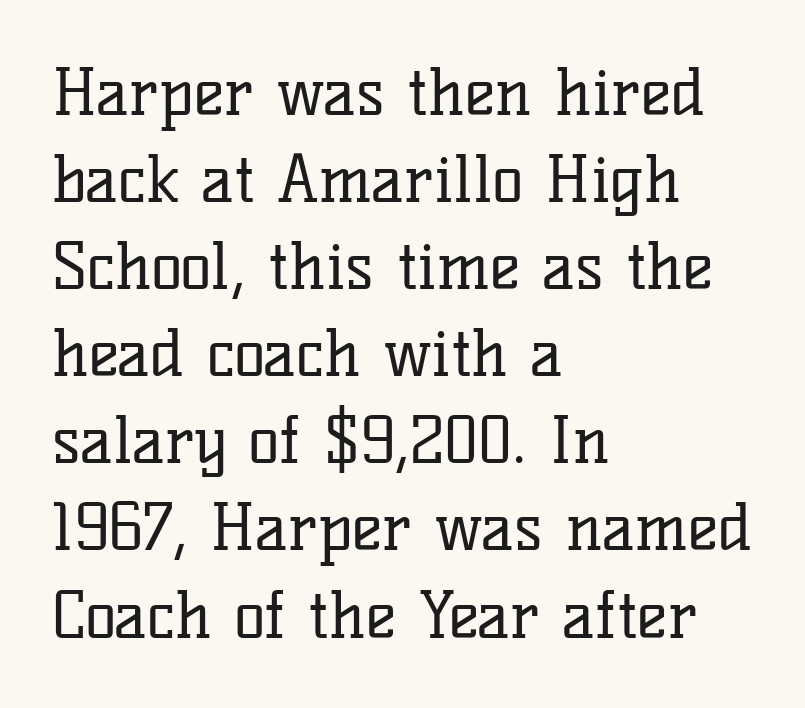
The image shows 65 px regular-weight serif type, upright; set left-aligned, normal line spacing (1.34x), normal letter spacing, not underlined; low stroke contrast and a medium x-height.
